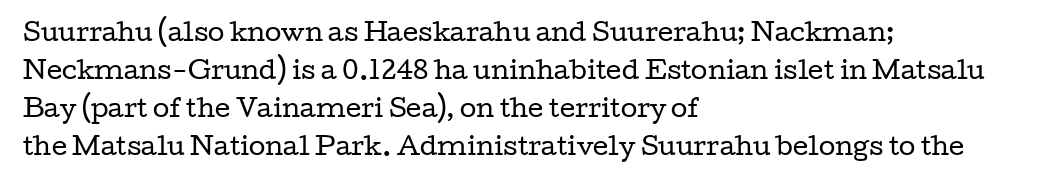
Q: Is the text bold? A: No.
Q: Is the text italic (slanted)? A: No, it is upright.
Q: Is the text underlined? A: No.
Q: How is the paragraph aligned? A: Left-aligned.
Q: Is the spacing between letters normal or unusually wide? A: Normal.
Q: Is the spacing between lines tight, normal or loose? A: Normal.
